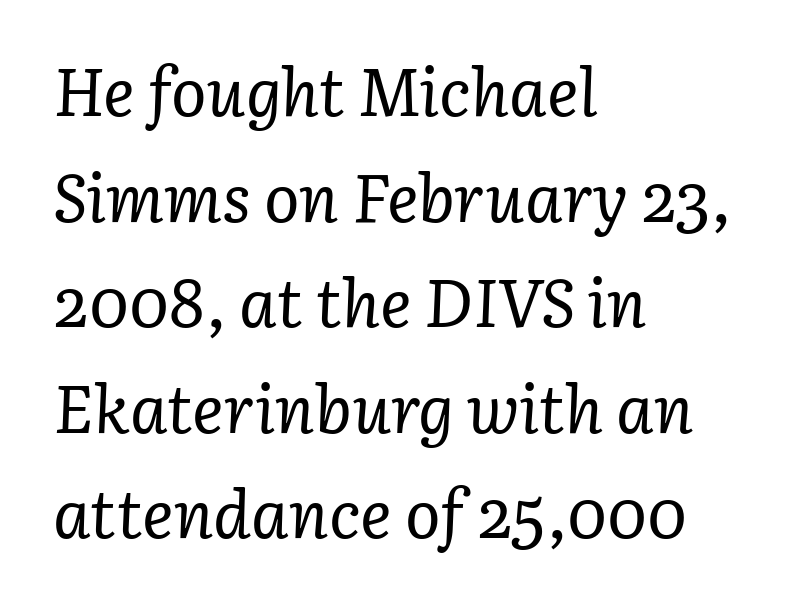
{"serif": "yes", "italic": "yes", "lean": "right", "slant_degrees": 3, "bold": "no", "weight": "regular", "width": "normal", "stroke_contrast": "low", "x_height": "medium", "monospaced": "no", "underline": "no", "align": "left", "line_spacing": "normal", "line_spacing_ratio": 1.6, "letter_spacing": "normal", "letter_spacing_em": 0.0, "glyph_px": 66}
